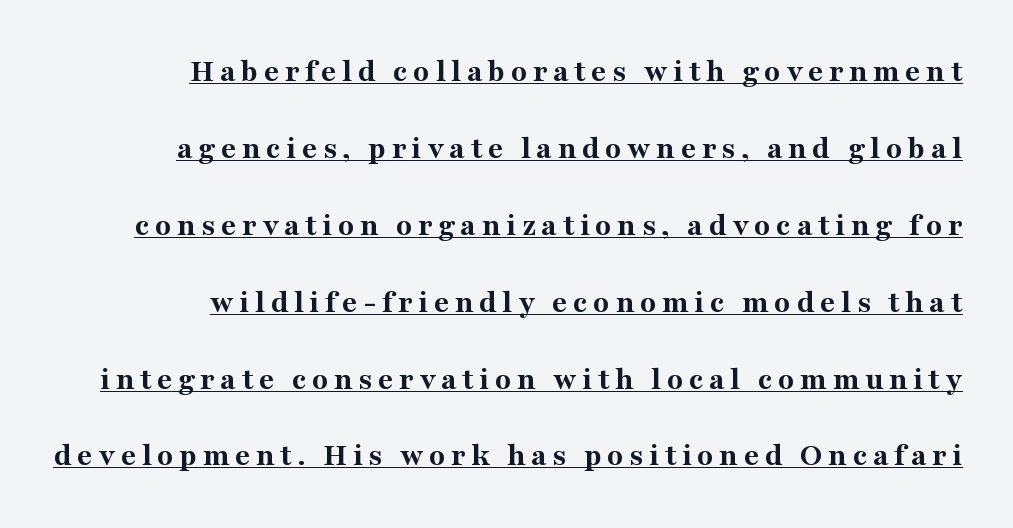
Q: Is the text bold? A: Yes.
Q: Is the text italic (slanted)? A: No, it is upright.
Q: Is the typeface a serif or a sans-serif typeface? A: Serif.
Q: Is the text underlined? A: Yes.
Q: How is the paragraph aligned? A: Right-aligned.
Q: Is the spacing between lines tight, normal or loose? A: Loose.
Q: Width (condensed, normal, or wide)? A: Normal.
Q: Stroke contrast? A: Medium.
Q: x-height? A: Medium.
Q: Monospaced? A: No.
